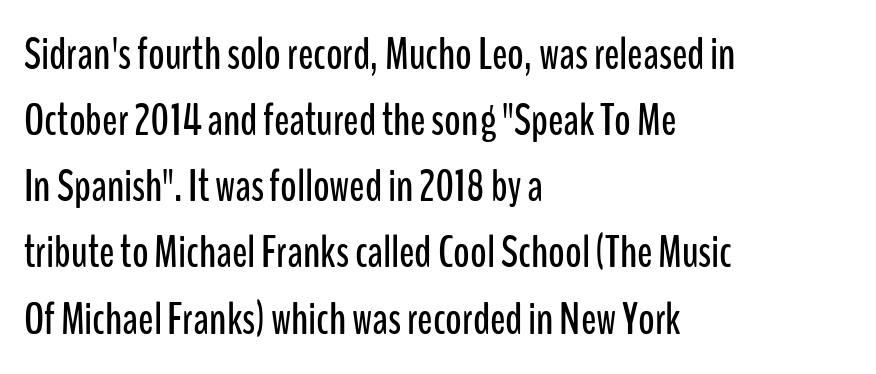
{"serif": "no", "italic": "no", "width": "condensed", "stroke_contrast": "low", "x_height": "medium", "monospaced": "no", "underline": "no", "align": "left", "line_spacing": "normal", "line_spacing_ratio": 1.47, "letter_spacing": "normal", "letter_spacing_em": 0.0, "glyph_px": 45}
